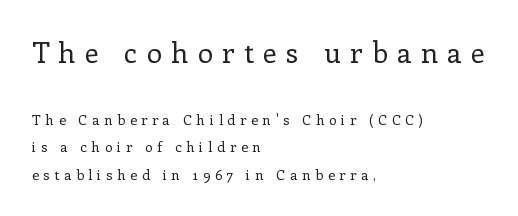
The image shows 28 px regular-weight serif type, upright; set left-aligned, loose line spacing (1.95x), unusually wide letter spacing (+0.33 em), not underlined; the first (top) block is 2.0x larger; low stroke contrast and a medium x-height.
